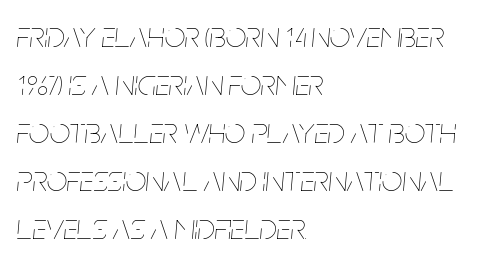
{"italic": "yes", "lean": "right", "slant_degrees": 5, "bold": "no", "weight": "thin", "width": "condensed", "stroke_contrast": "low", "x_height": "large", "monospaced": "no", "underline": "no", "align": "left", "line_spacing": "normal", "line_spacing_ratio": 1.33, "letter_spacing": "normal", "letter_spacing_em": 0.0, "glyph_px": 36}
